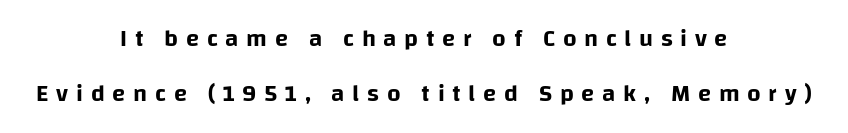
Q: Is the text italic (slanted)? A: No, it is upright.
Q: Is the text underlined? A: No.
Q: How is the paragraph aligned? A: Centered.
Q: Is the spacing between letters normal or unusually wide? A: Unusually wide.
Q: Is the spacing between lines tight, normal or loose? A: Loose.
